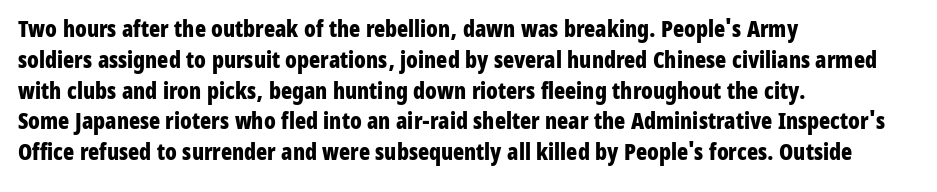
It's the straight-up-and-down kind of type. Descender tails drop into unmarked territory. Weight check: bold — yes, fully. Line beginnings align vertically; line endings do not.
